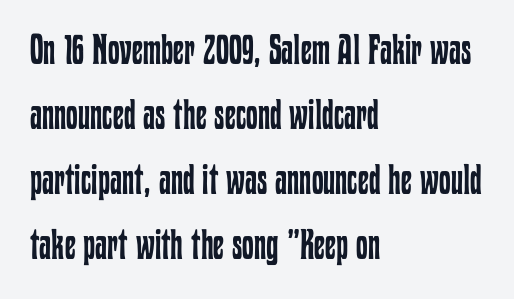
The image shows 42 px regular-weight, condensed type, upright; set left-aligned, normal line spacing (1.55x), normal letter spacing, not underlined; low stroke contrast and a medium x-height.
